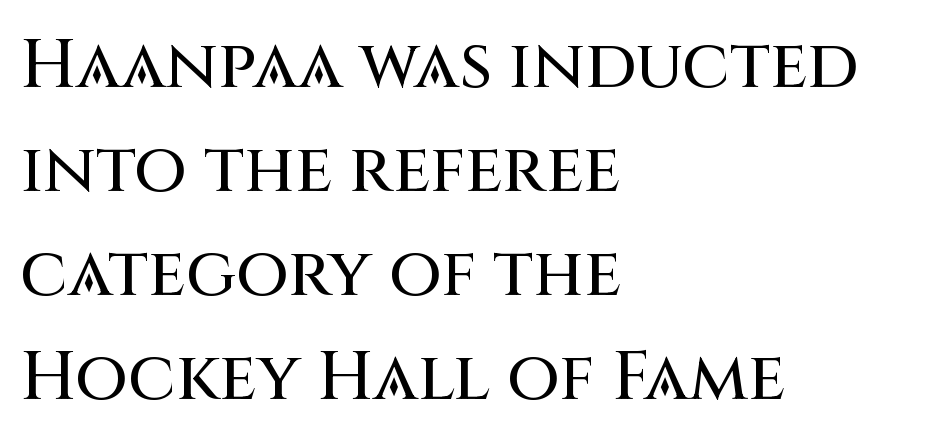
Left-aligned paragraph, ragged on the right. This sample uses plain, unmodified letter spacing. A typesetter would call this proportional, since set widths differ per character. Underlining? Definitely not there. The rendering uses a moderate line-height, typical for paragraphs.
